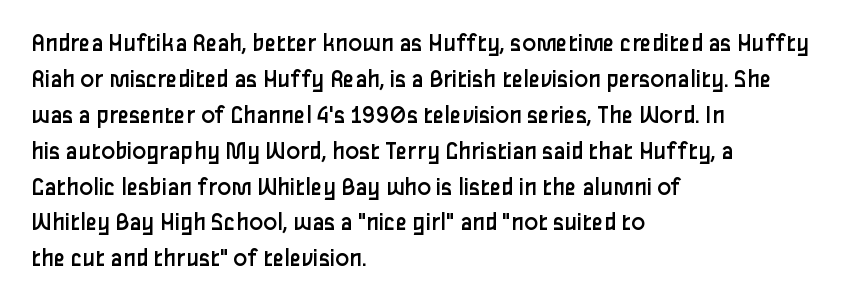
The image shows 26 px text type, upright; set left-aligned, normal line spacing (1.38x), normal letter spacing, not underlined.
